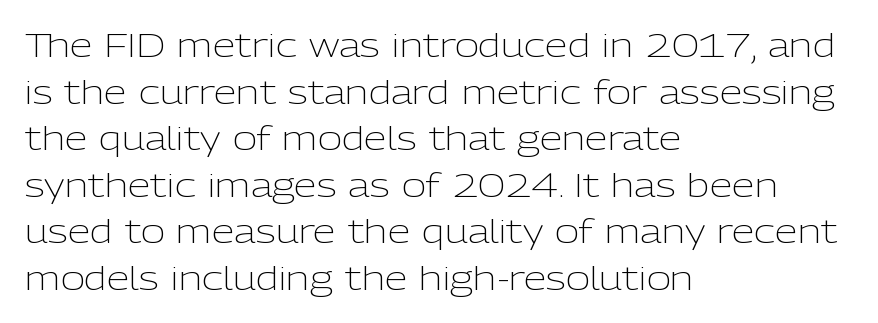
The image shows 33 px light sans-serif type, upright; set left-aligned, normal line spacing (1.41x), normal letter spacing, not underlined; low stroke contrast and a medium x-height.
